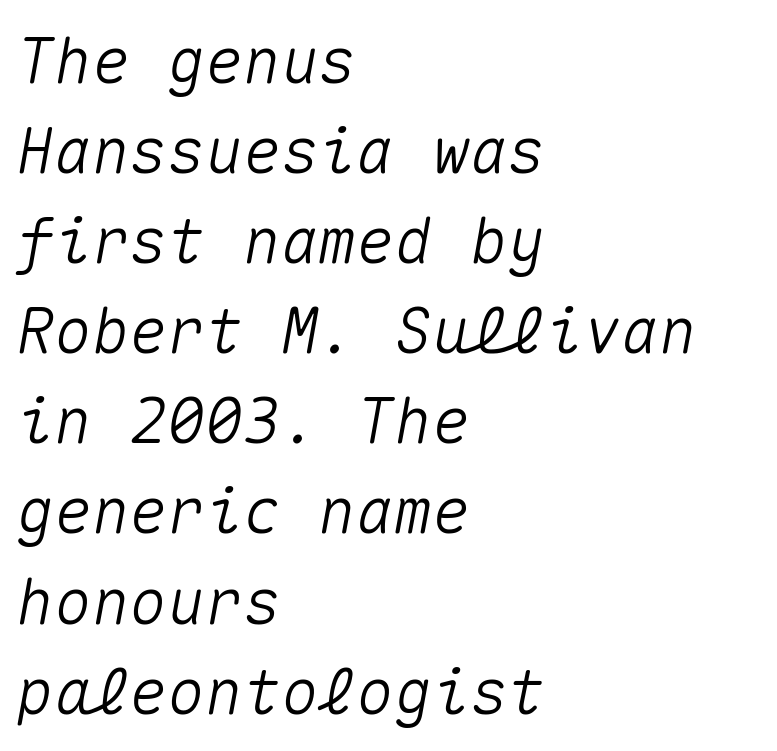
{"italic": "yes", "lean": "right", "slant_degrees": 10, "width": "normal", "stroke_contrast": "medium", "x_height": "medium", "monospaced": "yes", "underline": "no", "align": "left", "line_spacing": "normal", "line_spacing_ratio": 1.43, "letter_spacing": "normal", "letter_spacing_em": 0.0, "glyph_px": 63}
